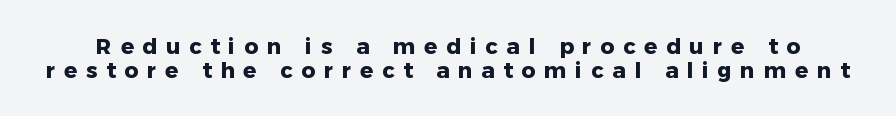
The image shows 22 px bold type, upright; set tight line spacing (1.07x), unusually wide letter spacing (+0.39 em), not underlined.
